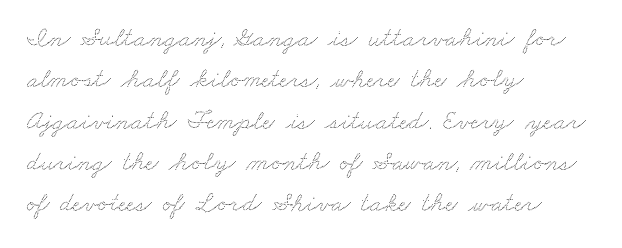
{"underline": "no", "align": "left", "line_spacing": "normal", "line_spacing_ratio": 1.53, "letter_spacing": "normal", "letter_spacing_em": 0.0, "glyph_px": 27}
